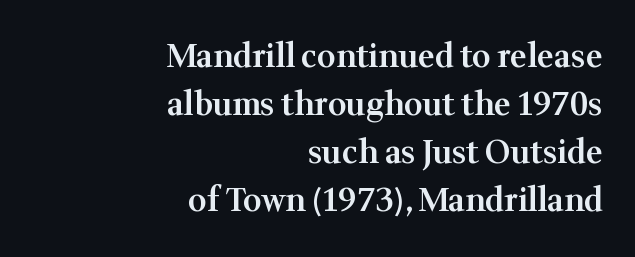
{"serif": "yes", "italic": "no", "bold": "semi", "weight": "semibold", "width": "normal", "stroke_contrast": "medium", "x_height": "medium", "monospaced": "no", "underline": "no", "align": "right", "line_spacing": "normal", "line_spacing_ratio": 1.5, "letter_spacing": "normal", "letter_spacing_em": 0.0, "glyph_px": 32}
